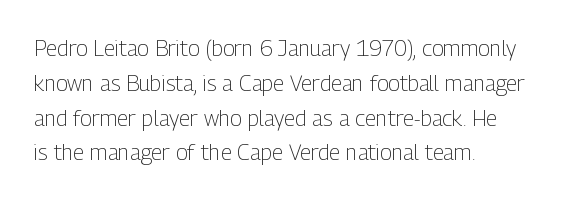
The image shows 22 px text type, upright; set left-aligned, normal line spacing (1.58x), normal letter spacing, not underlined.
